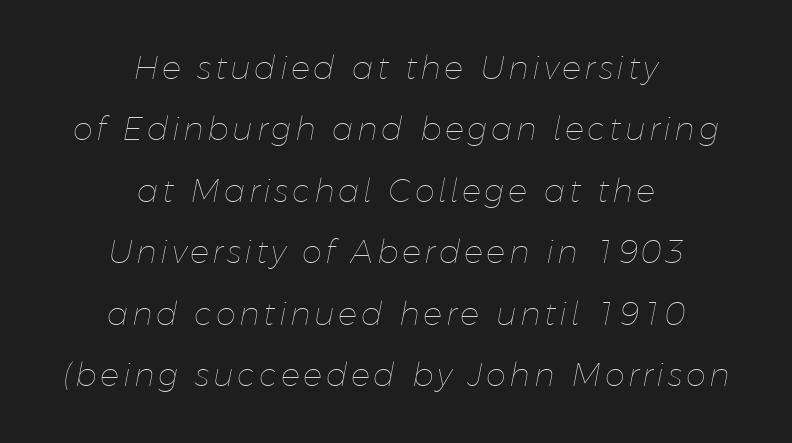
The image shows 32 px thin type, italic (leaning right); set centered, loose line spacing (1.92x), not underlined; low stroke contrast and a medium x-height.
